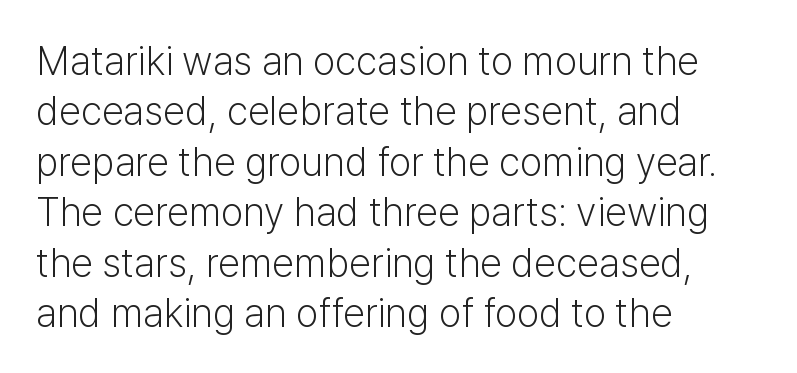
{"serif": "no", "italic": "no", "bold": "no", "weight": "light", "width": "normal", "stroke_contrast": "low", "x_height": "medium", "monospaced": "no", "underline": "no", "align": "left", "line_spacing": "normal", "line_spacing_ratio": 1.26, "letter_spacing": "normal", "letter_spacing_em": 0.0, "glyph_px": 40}
